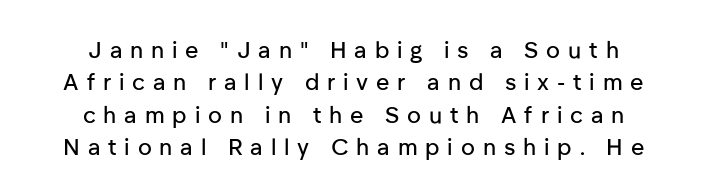
The image shows 23 px text type, upright; set centered, normal line spacing (1.41x), unusually wide letter spacing (+0.34 em), not underlined.
